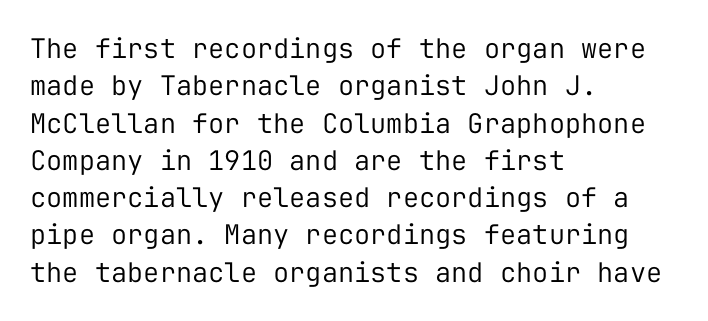
Interline gaps are of average width in this sample. Inter-character spacing is left at the font's built-in metrics. If you drew a line through each stem, it would be perfectly vertical. Words float on clear page, feet unadorned. Each line starts at the same left margin while the right side varies.
